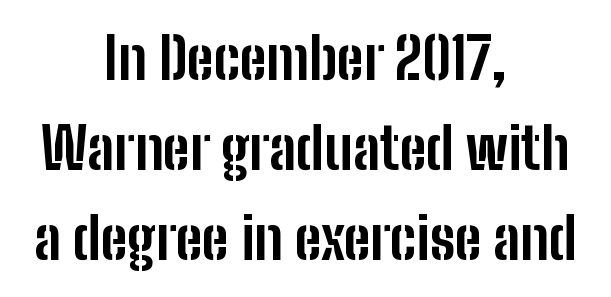
{"serif": "no", "italic": "no", "bold": "yes", "weight": "bold", "width": "condensed", "stroke_contrast": "low", "x_height": "medium", "monospaced": "no", "underline": "no", "align": "center", "line_spacing": "normal", "line_spacing_ratio": 1.58, "letter_spacing": "normal", "letter_spacing_em": 0.0, "glyph_px": 57}
